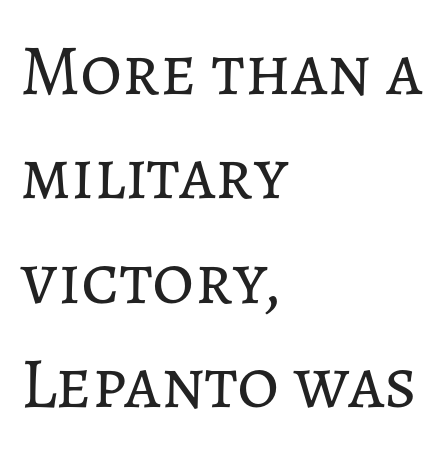
{"italic": "no", "bold": "no", "weight": "regular", "width": "normal", "stroke_contrast": "low", "x_height": "medium", "monospaced": "no", "underline": "no", "align": "left", "line_spacing": "normal", "line_spacing_ratio": 1.45, "letter_spacing": "normal", "letter_spacing_em": 0.0, "glyph_px": 72}
